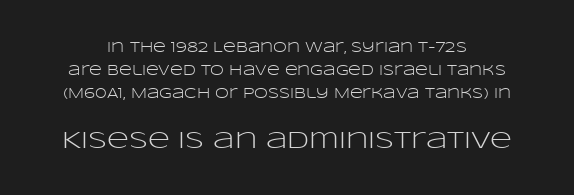
This rendering features lettering with no underline. Tracking value appears to be zero — textbook default spacing. Which of the two is more prominent by size? The second, at the bottom. These lines sit exactly where default settings would place them. Is this a heavy cut? Hardly; it is regular or lighter. Does the lettering tilt? It doesn't — this is upright.
